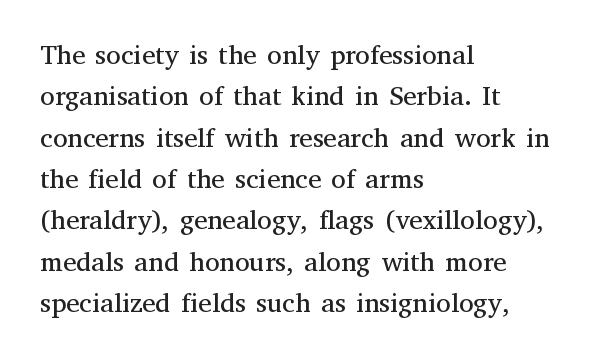
In terms of leading, this rendering sits right in the middle. The lettering stays uniformly vertical, giving the passage a roman look. Decoration check: the copy has no underline. The passage shown is not bold in any degree. How are the letters spaced? Ordinarily, with no added tracking.
